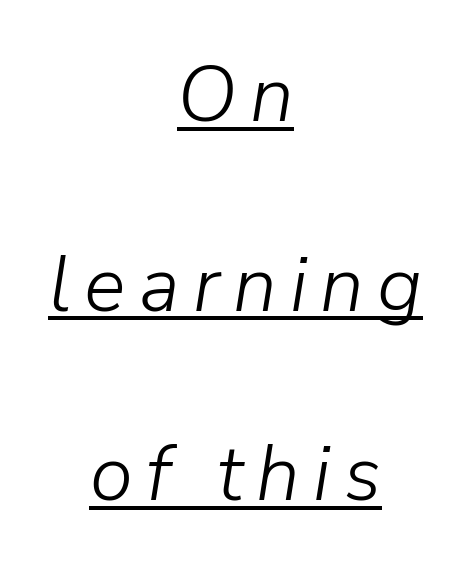
The image shows 78 px light type, italic (leaning right); set centered, loose line spacing (2.43x), underlined; low stroke contrast and a medium x-height.
